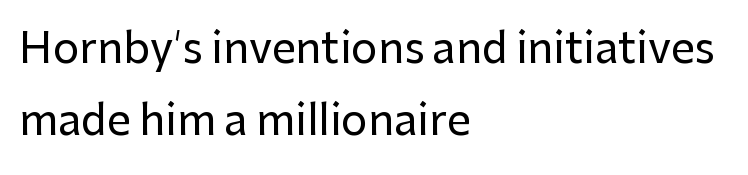
The image shows 42 px sans-serif type, upright; set left-aligned, line spacing 1.71x, normal letter spacing, not underlined; low stroke contrast and a medium x-height.
